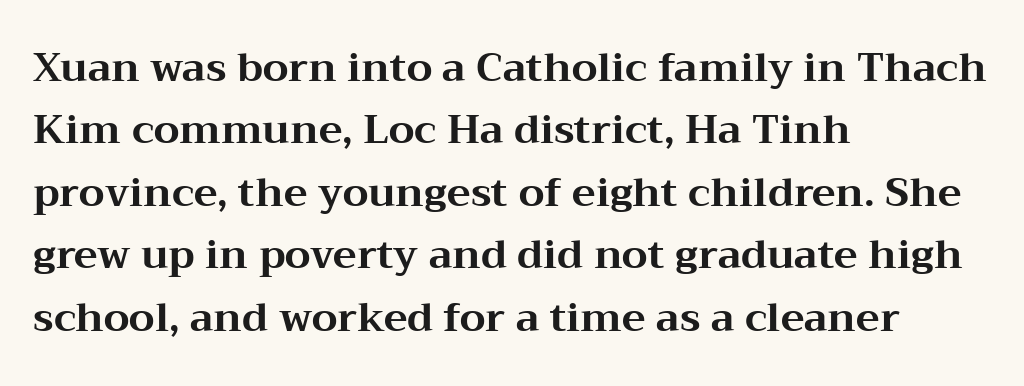
{"serif": "yes", "italic": "no", "bold": "yes", "weight": "bold", "width": "wide", "stroke_contrast": "medium", "x_height": "medium", "monospaced": "no", "underline": "no", "align": "left", "line_spacing": "normal", "line_spacing_ratio": 1.56, "letter_spacing": "normal", "letter_spacing_em": 0.0, "glyph_px": 40}
